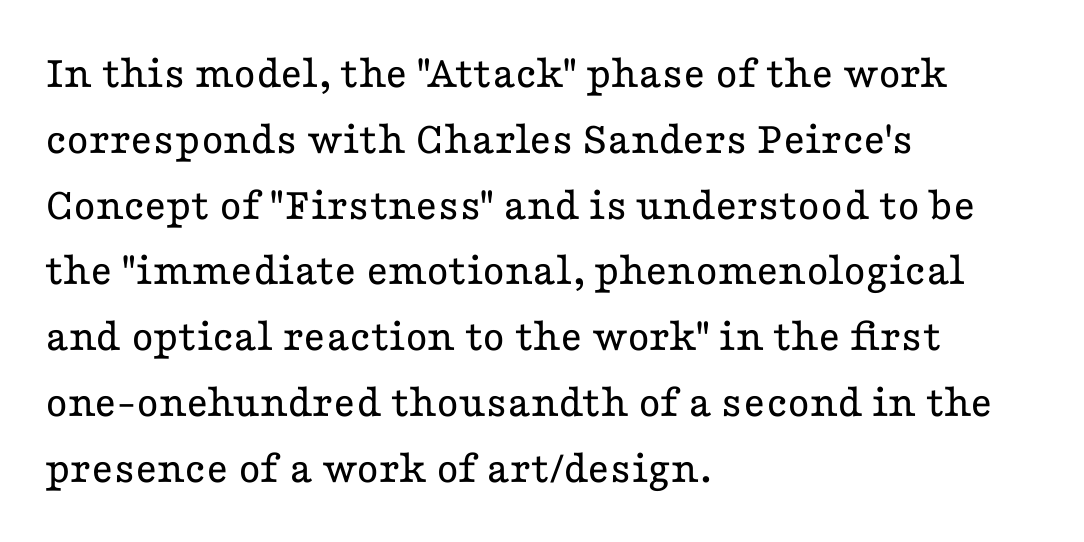
{"serif": "yes", "italic": "no", "bold": "no", "weight": "regular", "width": "wide", "stroke_contrast": "low", "x_height": "medium", "monospaced": "no", "underline": "no", "align": "left", "line_spacing": "normal", "line_spacing_ratio": 1.4, "letter_spacing": "normal", "letter_spacing_em": 0.0, "glyph_px": 47}
